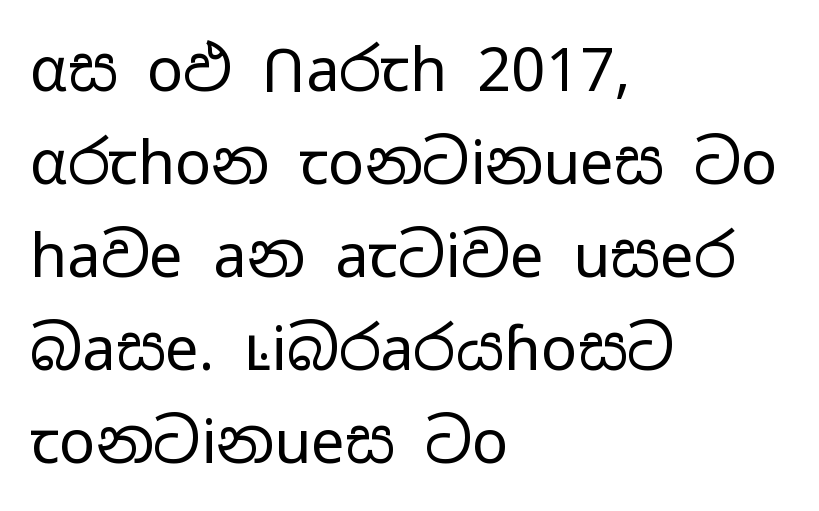
Q: Is the text bold? A: No.
Q: Is the text italic (slanted)? A: No, it is upright.
Q: Is the typeface a serif or a sans-serif typeface? A: Sans-serif.
Q: Is the text underlined? A: No.
Q: How is the paragraph aligned? A: Left-aligned.
Q: Is the spacing between letters normal or unusually wide? A: Normal.
Q: Is the spacing between lines tight, normal or loose? A: Normal.
Q: Width (condensed, normal, or wide)? A: Wide.
Q: Stroke contrast? A: Low.
Q: x-height? A: Medium.
Q: Monospaced? A: No.
